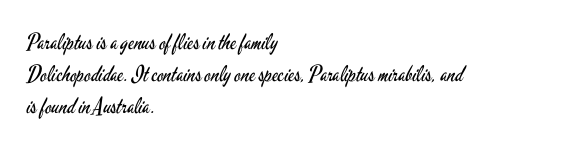
Q: Is the text bold? A: No.
Q: Is the text italic (slanted)? A: Yes.
Q: Is the text underlined? A: No.
Q: How is the paragraph aligned? A: Left-aligned.
Q: Is the spacing between letters normal or unusually wide? A: Normal.
Q: Is the spacing between lines tight, normal or loose? A: Normal.
